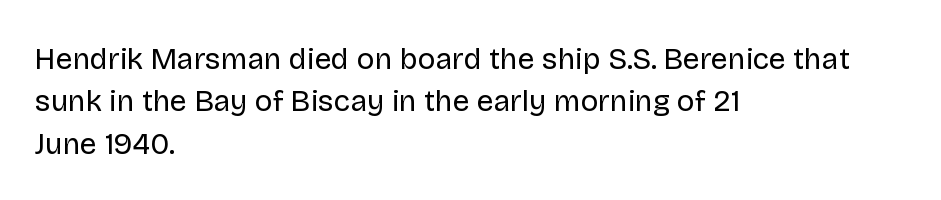
The image shows 30 px regular-weight sans-serif type, upright; set left-aligned, normal line spacing (1.41x), normal letter spacing, not underlined; low stroke contrast and a large x-height.
